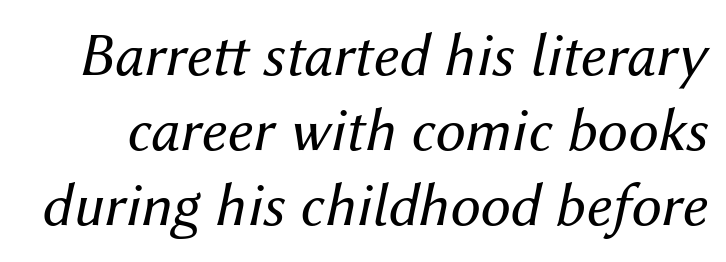
Glance below the letters and you will spot only blank space. You could not count columns in this text — the font is proportionally spaced. Yep, that's italic — everything's leaning. Vertical stems look standard width or narrower in stroke. In terms of letterspacing, this is plain default setting.
